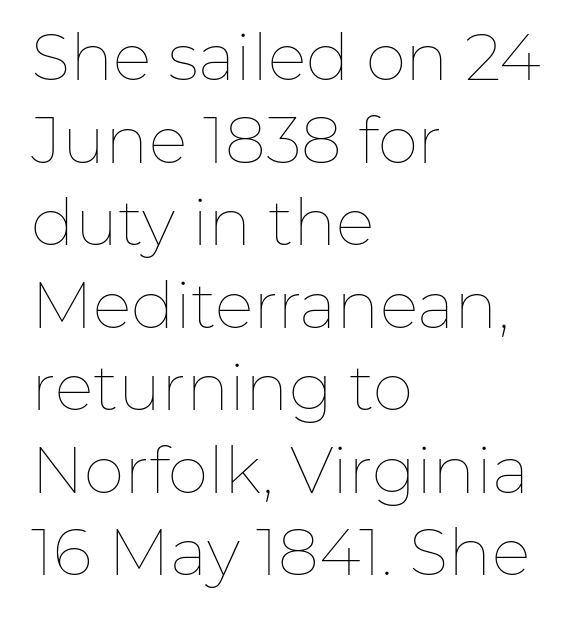
Q: Is the text bold? A: No.
Q: Is the text italic (slanted)? A: No, it is upright.
Q: Is the text underlined? A: No.
Q: How is the paragraph aligned? A: Left-aligned.
Q: Is the spacing between letters normal or unusually wide? A: Normal.
Q: Is the spacing between lines tight, normal or loose? A: Normal.
Q: Width (condensed, normal, or wide)? A: Normal.
Q: Stroke contrast? A: Low.
Q: x-height? A: Medium.
Q: Monospaced? A: No.
